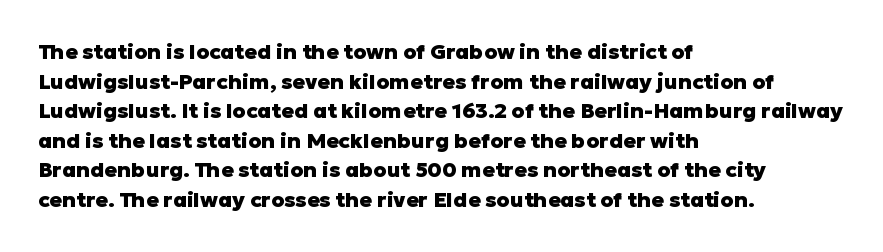
The image shows 21 px bold type, upright; set left-aligned, normal line spacing (1.41x), normal letter spacing, not underlined.
